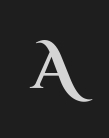
The image shows 63 px bold sans-serif type, upright; set unusually wide letter spacing (+0.21 em), not underlined; high stroke contrast and a large x-height.
